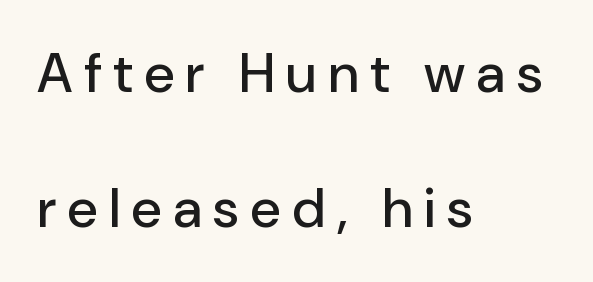
{"serif": "no", "italic": "no", "width": "normal", "stroke_contrast": "low", "x_height": "medium", "monospaced": "no", "underline": "no", "align": "left", "line_spacing": "loose", "line_spacing_ratio": 2.45, "letter_spacing": "wide", "letter_spacing_em": 0.21, "glyph_px": 55}
